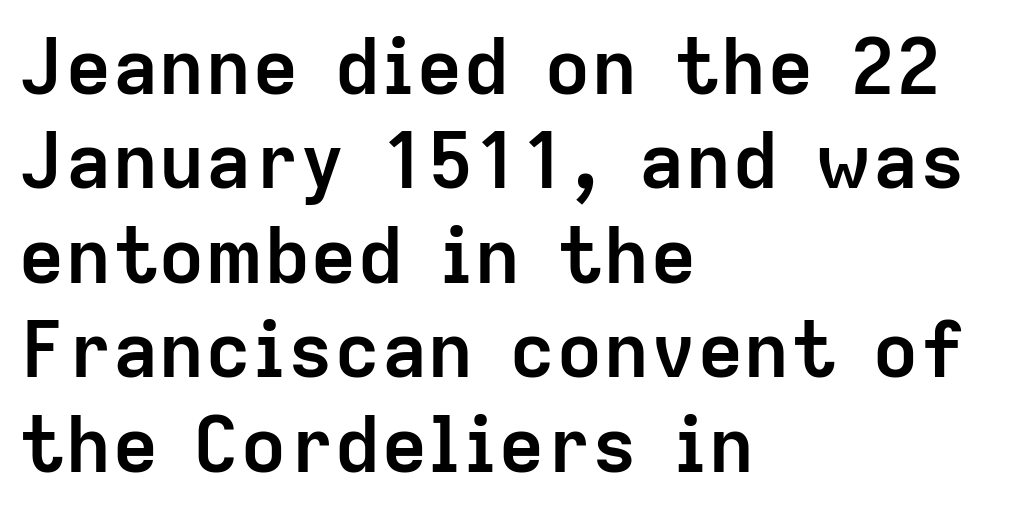
{"serif": "no", "italic": "no", "bold": "yes", "weight": "semibold", "width": "normal", "stroke_contrast": "low", "x_height": "medium", "monospaced": "no", "underline": "no", "align": "left", "line_spacing_ratio": 1.21, "letter_spacing": "normal", "letter_spacing_em": 0.0, "glyph_px": 78}
